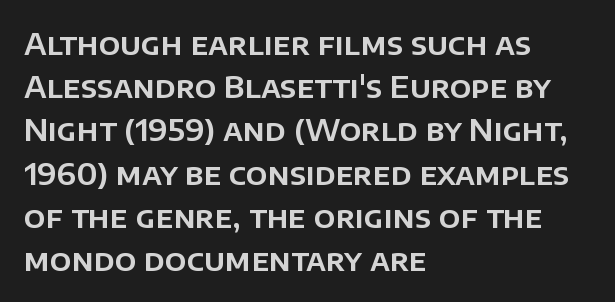
Q: Is the text italic (slanted)? A: No, it is upright.
Q: Is the typeface a serif or a sans-serif typeface? A: Sans-serif.
Q: Is the text underlined? A: No.
Q: How is the paragraph aligned? A: Left-aligned.
Q: Is the spacing between letters normal or unusually wide? A: Normal.
Q: Is the spacing between lines tight, normal or loose? A: Normal.
Q: Width (condensed, normal, or wide)? A: Normal.
Q: Stroke contrast? A: Low.
Q: x-height? A: Large.
Q: Monospaced? A: No.
